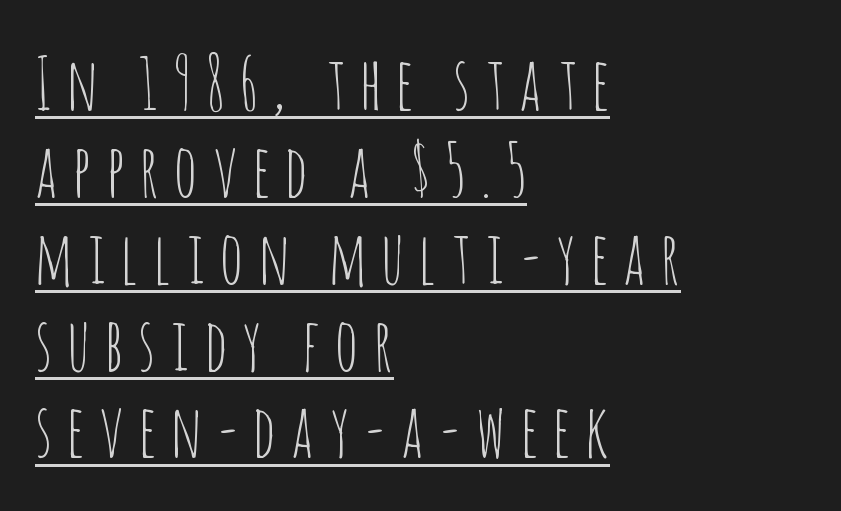
The image shows 73 px thin, condensed sans-serif type, upright; set left-aligned, line spacing 1.19x, unusually wide letter spacing (+0.2 em), underlined; low stroke contrast and a large x-height.
